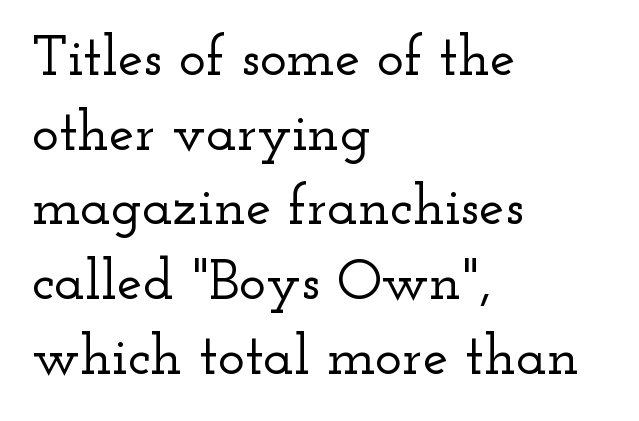
Left-aligned paragraph, ragged on the right. The text was rendered using a seriffed face with decorative stroke endings. Quick note: interline space is typical. Spacing verdict: proportional, widths tailored to each character. Anything drawn beneath the words? Only blank space.
